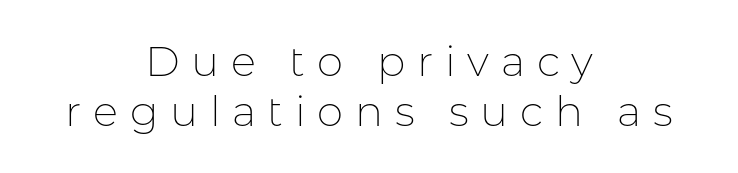
Proportional: the letters do not fall into vertical columns. Words appear elongated and porous because spacing is wide. These lines are composed in type without serifs. A student would call this center alignment; a typographer would say set centered. A bare baseline throughout the passage. The weight tops out at a normal text grade.
